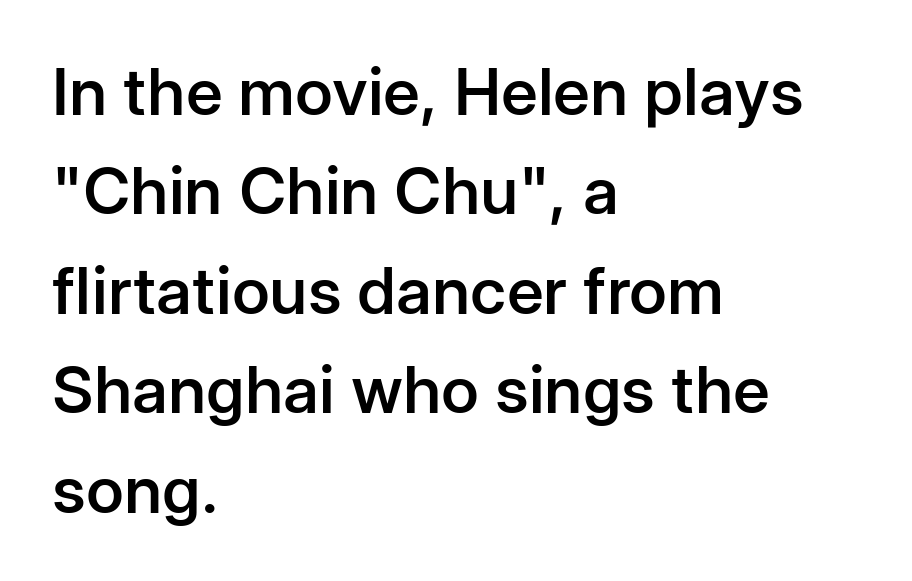
The image shows 65 px semibold sans-serif type, upright; set left-aligned, normal line spacing (1.53x), normal letter spacing, not underlined; low stroke contrast and a medium x-height.
